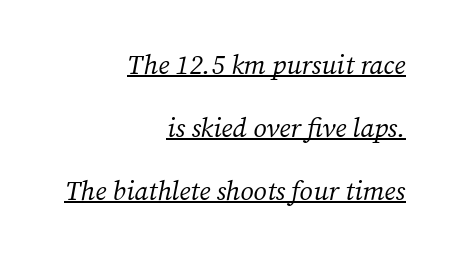
Q: Is the text bold? A: No.
Q: Is the text italic (slanted)? A: Yes, it leans right by about 12 degrees.
Q: Is the text underlined? A: Yes.
Q: How is the paragraph aligned? A: Right-aligned.
Q: Is the spacing between letters normal or unusually wide? A: Normal.
Q: Is the spacing between lines tight, normal or loose? A: Loose.
